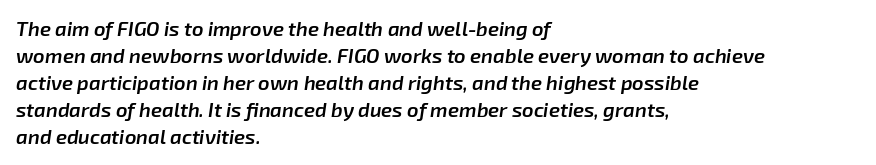
The image shows 20 px text type, italic (leaning right); set left-aligned, normal line spacing (1.35x), normal letter spacing, not underlined.
